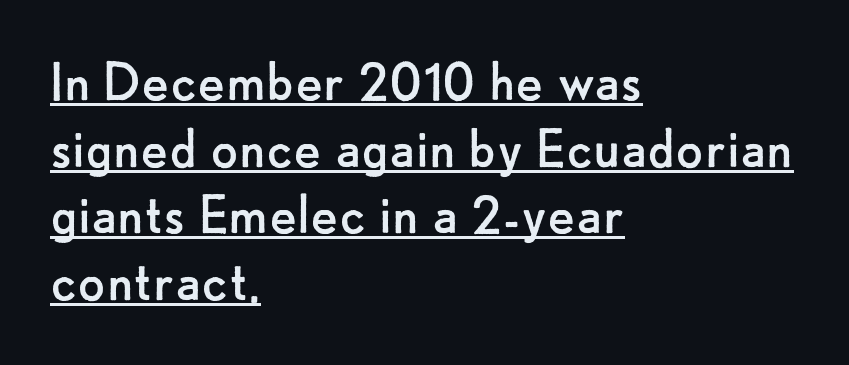
Q: Is the text bold? A: No.
Q: Is the text italic (slanted)? A: No, it is upright.
Q: Is the typeface a serif or a sans-serif typeface? A: Sans-serif.
Q: Is the text underlined? A: Yes.
Q: How is the paragraph aligned? A: Left-aligned.
Q: Is the spacing between letters normal or unusually wide? A: Normal.
Q: Is the spacing between lines tight, normal or loose? A: Tight.
Q: Width (condensed, normal, or wide)? A: Normal.
Q: Stroke contrast? A: Low.
Q: x-height? A: Small.
Q: Monospaced? A: No.
